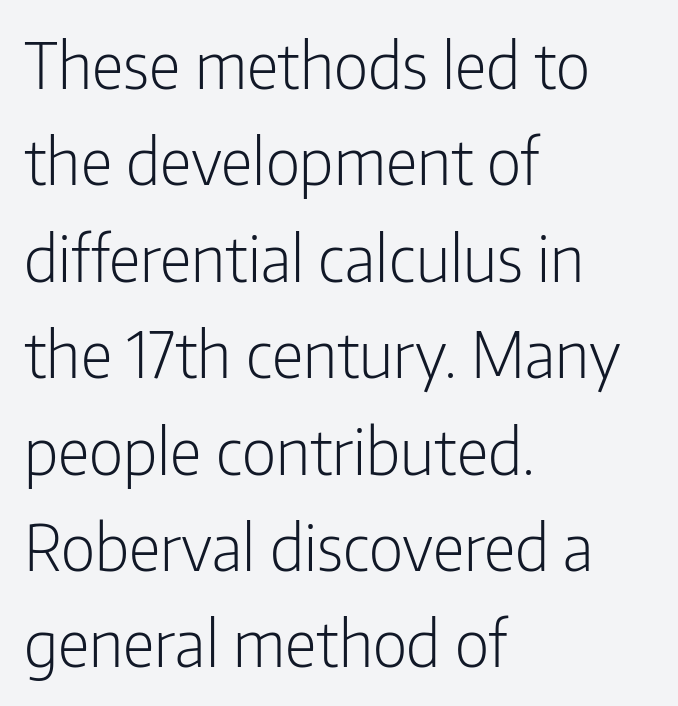
{"serif": "no", "italic": "no", "bold": "no", "weight": "light", "width": "condensed", "stroke_contrast": "low", "x_height": "medium", "monospaced": "no", "underline": "no", "align": "left", "line_spacing": "normal", "line_spacing_ratio": 1.53, "letter_spacing": "normal", "letter_spacing_em": 0.0, "glyph_px": 63}
